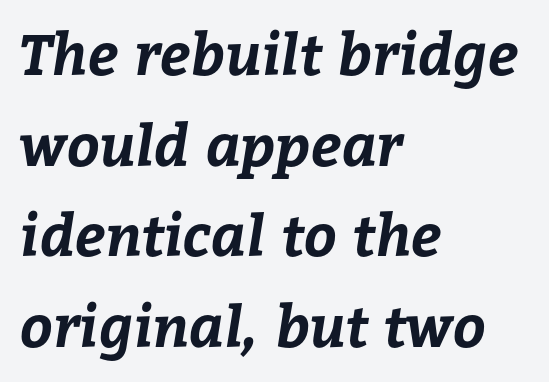
The image shows 57 px bold type; set left-aligned, normal line spacing (1.59x), normal letter spacing, not underlined; low stroke contrast and a medium x-height.
